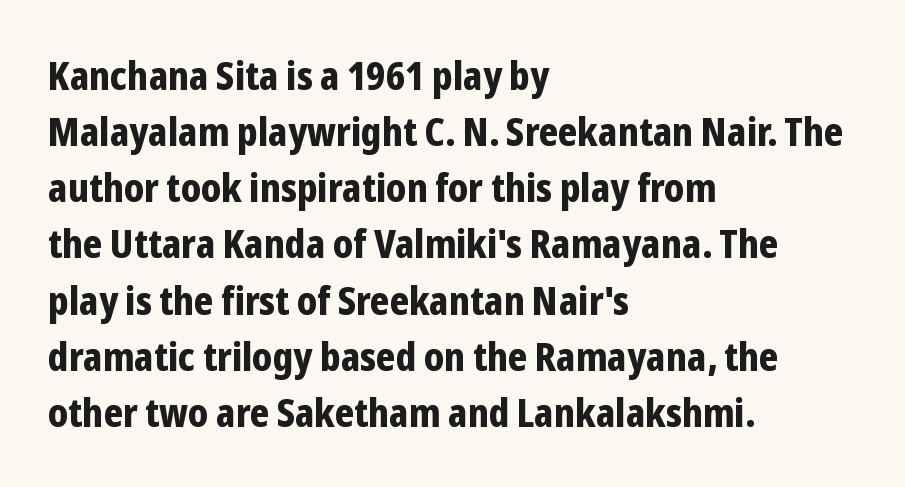
Each letter keeps its own natural width here, so spacing adapts to shape. In terms of letterspacing, this is plain default setting. Each glyph is drawn with heavy, bold strokes. Stroke terminals: plain, sans-serif.
